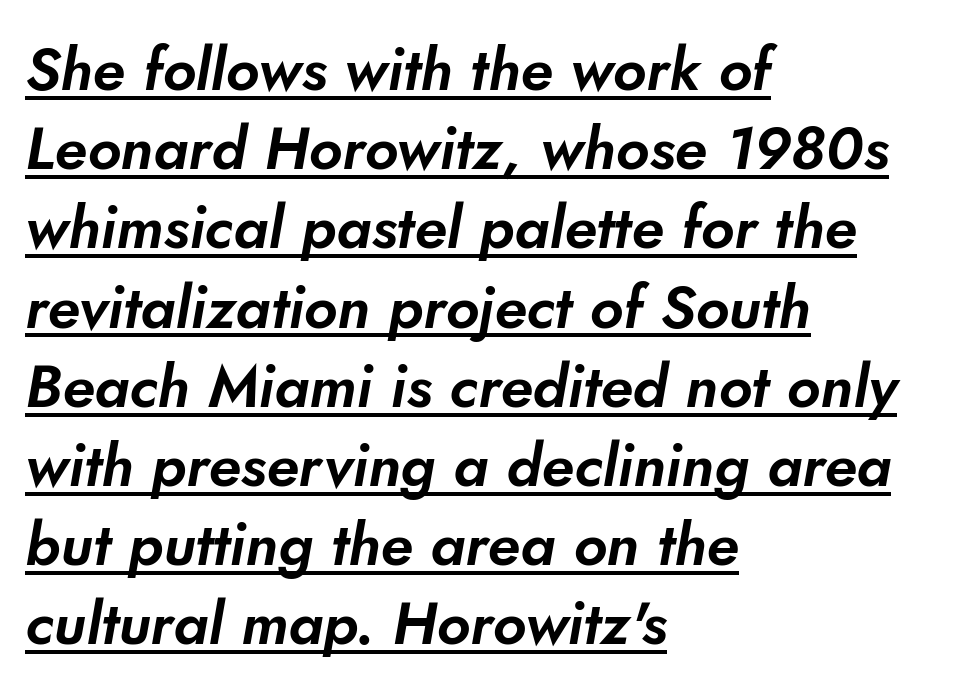
The image shows 60 px sans-serif type; set left-aligned, normal line spacing (1.32x), normal letter spacing, underlined; low stroke contrast and a small x-height.
